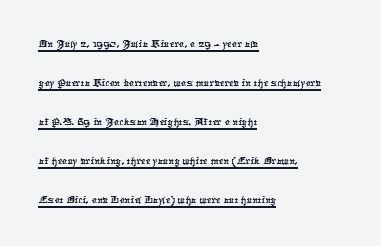
Default kerning and tracking; the words read as compact shapes. If you drew a ruler down the left edge, every line would touch it. Students, observe: this is what conventionally led text looks like. A typographer would call this underscored text.
